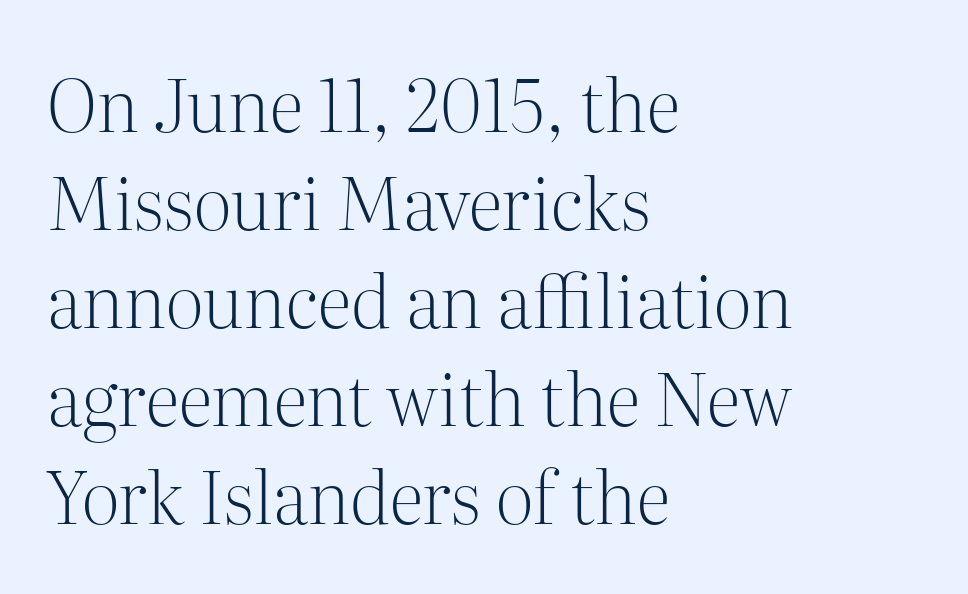
{"serif": "yes", "italic": "no", "bold": "no", "weight": "light", "width": "normal", "stroke_contrast": "medium", "x_height": "medium", "monospaced": "no", "underline": "no", "align": "left", "line_spacing": "normal", "line_spacing_ratio": 1.36, "letter_spacing": "normal", "letter_spacing_em": 0.0, "glyph_px": 72}
